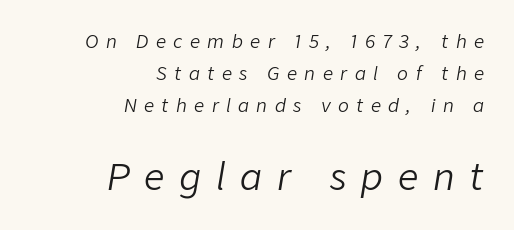
The horizontal fit of the characters is loose and conspicuously gappy. The string is rendered with underlining switched off. The cut favours lightness, reaching ordinary text weight at its darkest. Alignment: flush right. Style check: oblique.
